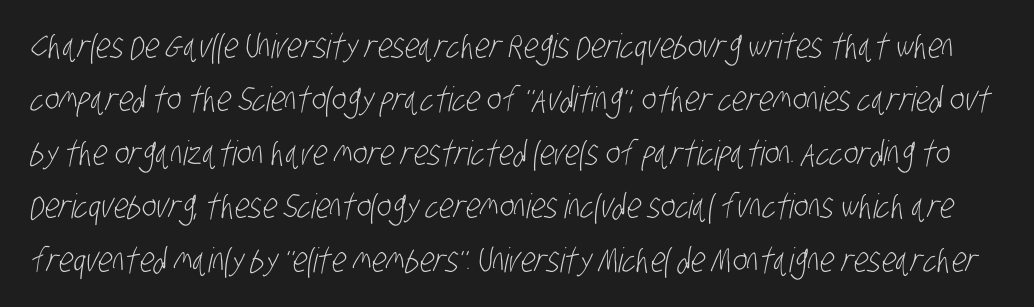
{"serif": "no", "bold": "no", "weight": "light", "width": "condensed", "stroke_contrast": "low", "x_height": "large", "monospaced": "no", "underline": "no", "line_spacing": "normal", "line_spacing_ratio": 1.57, "letter_spacing": "normal", "letter_spacing_em": 0.0, "glyph_px": 34}
